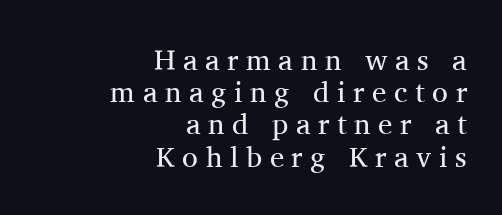
The image shows 29 px regular-weight serif type, upright; set right-aligned, tight line spacing (1.11x), unusually wide letter spacing (+0.26 em), not underlined; medium stroke contrast and a medium x-height.
